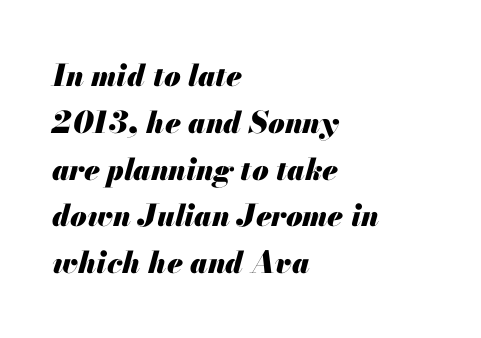
Q: Is the text bold? A: Yes.
Q: Is the text italic (slanted)? A: Yes, it leans right by about 13 degrees.
Q: Is the text underlined? A: No.
Q: How is the paragraph aligned? A: Left-aligned.
Q: Is the spacing between letters normal or unusually wide? A: Normal.
Q: Is the spacing between lines tight, normal or loose? A: Normal.
Q: Width (condensed, normal, or wide)? A: Normal.
Q: Stroke contrast? A: Medium.
Q: x-height? A: Small.
Q: Monospaced? A: No.
